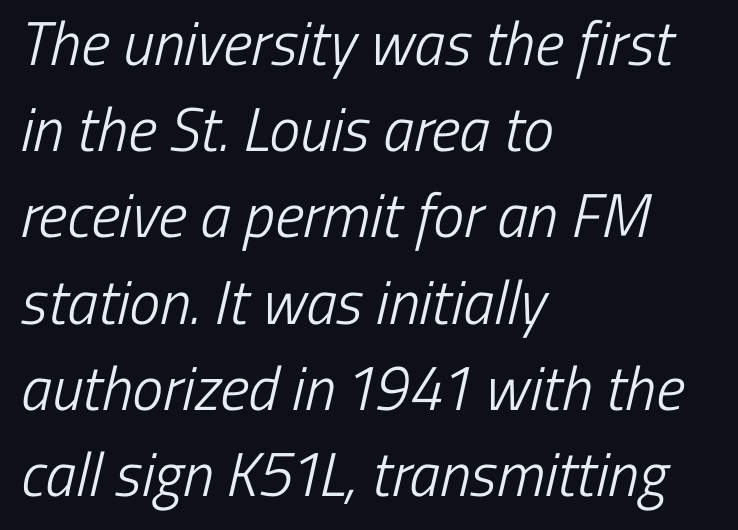
Ink coverage per letter is moderate at most. Rows of type keep a routine distance in the vertical direction. The face used here is rendered with its standard letterfit. Descenders are the only things crossing below the line.
